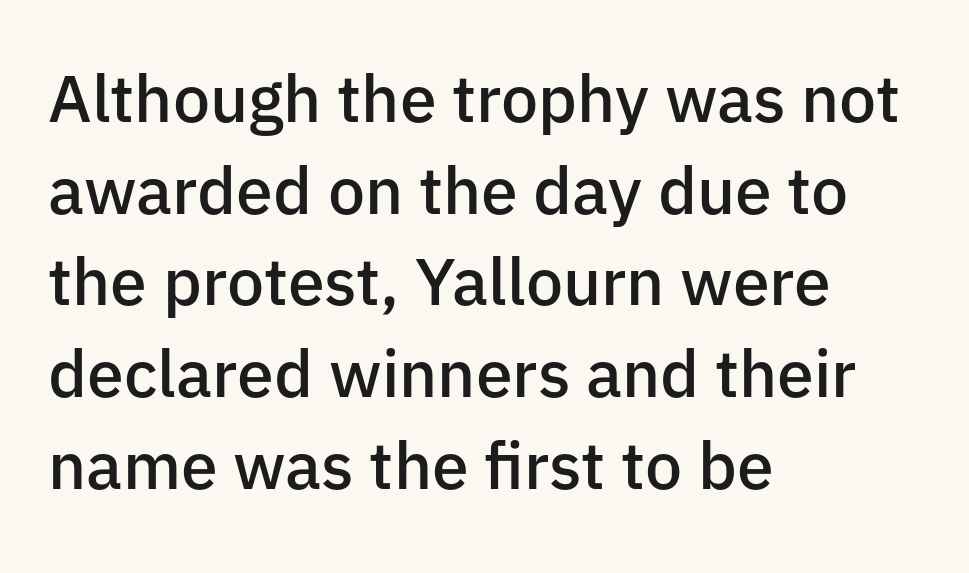
Q: Is the text bold? A: Semi-bold.
Q: Is the text italic (slanted)? A: No, it is upright.
Q: Is the typeface a serif or a sans-serif typeface? A: Sans-serif.
Q: Is the text underlined? A: No.
Q: How is the paragraph aligned? A: Left-aligned.
Q: Is the spacing between letters normal or unusually wide? A: Normal.
Q: Is the spacing between lines tight, normal or loose? A: Normal.
Q: Width (condensed, normal, or wide)? A: Normal.
Q: Stroke contrast? A: Low.
Q: x-height? A: Medium.
Q: Monospaced? A: No.
